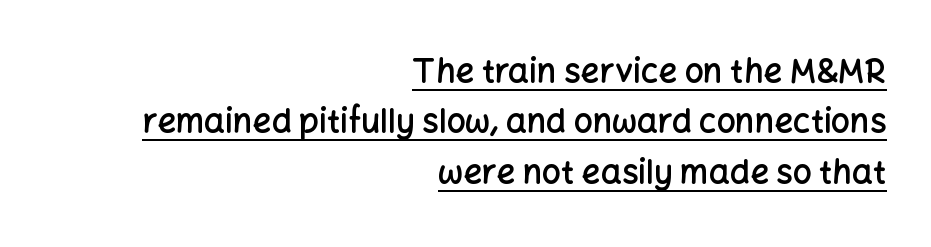
The face used here is rendered with its standard letterfit. A continuous stroke trails under the words, as in a hyperlink. The leading is moderate, giving the passage an even texture. A student would call this right alignment; a typographer would say flush right, rag left.
